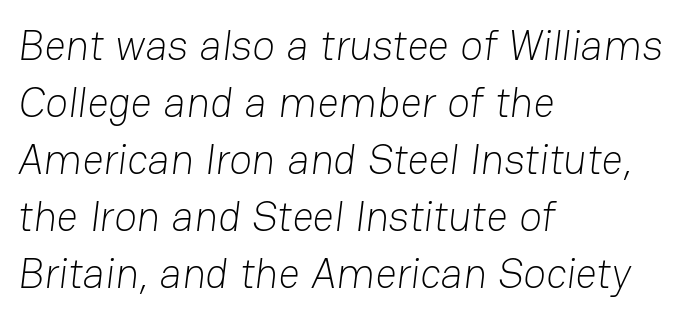
The passage is arranged the way most books set body copy — flush left. Unlike a traditional serif, this face leaves its strokes unadorned. The string is rendered with underlining switched off. Weight class: somewhere from thin through regular. Each letter keeps its own natural width here, so spacing adapts to shape. The line-height multiplier appears to be the usual default.
